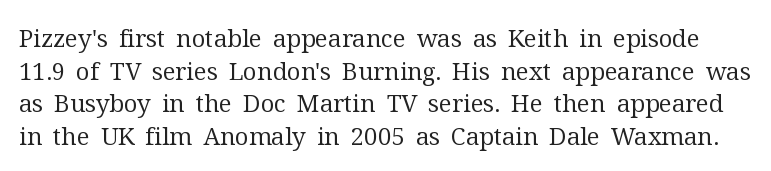
The image shows 24 px text type, upright; set normal line spacing (1.36x), normal letter spacing, not underlined.
